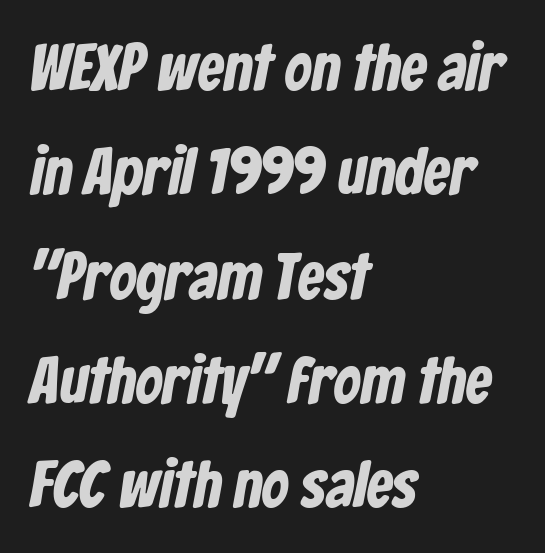
Q: Is the typeface a serif or a sans-serif typeface? A: Sans-serif.
Q: Is the text underlined? A: No.
Q: How is the paragraph aligned? A: Left-aligned.
Q: Is the spacing between letters normal or unusually wide? A: Normal.
Q: Is the spacing between lines tight, normal or loose? A: Normal.
Q: Width (condensed, normal, or wide)? A: Condensed.
Q: Stroke contrast? A: Low.
Q: x-height? A: Medium.
Q: Monospaced? A: No.
